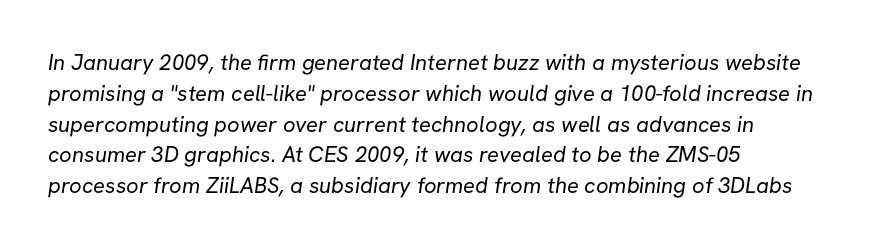
Glance below the letters and you will spot only blank space. Vertical spacing — default. Spacing between characters is what you'd get straight out of the box. Does the copy run flush right? No — it runs flush left. The typeface has the unassuming heft of standard copy or less.
